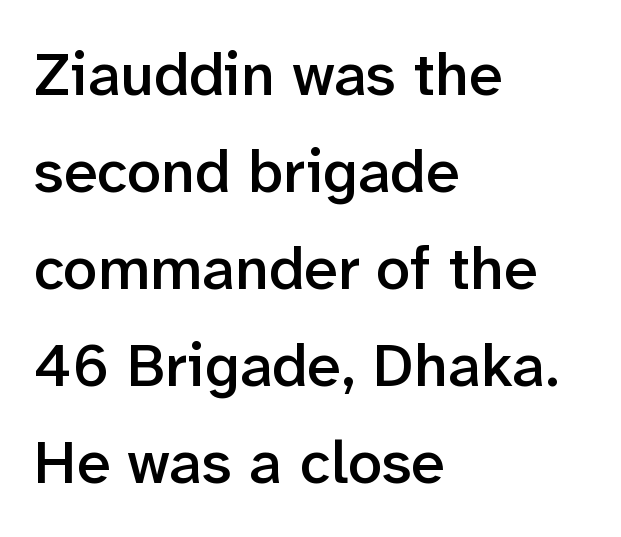
The image shows 61 px semibold sans-serif type, upright; set left-aligned, normal line spacing (1.59x), normal letter spacing, not underlined; low stroke contrast and a medium x-height.
